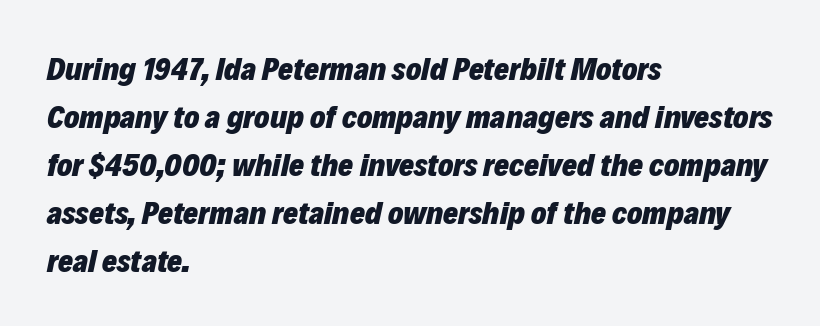
Type without underlining. These lines keep a tight, regular rhythm from letter to letter. Reading down the column, the eye jumps a familiar distance to each next line. This sample has the flowing, uneven cadence of proportional lettering.
